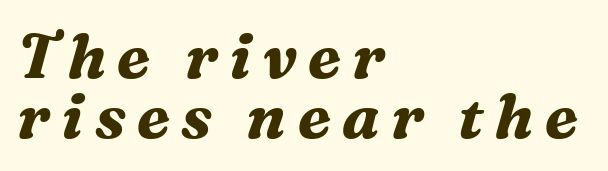
Horizontally, the lines are justified to the leading edge only. These lines are rendered in a variable-pitch font. Descenders are the only things crossing below the line. The letters are slanted; this is an italic face. Old-style or modern, the face here clearly has serifs. Does the leading feel generous? Not at all — it's pinched.
